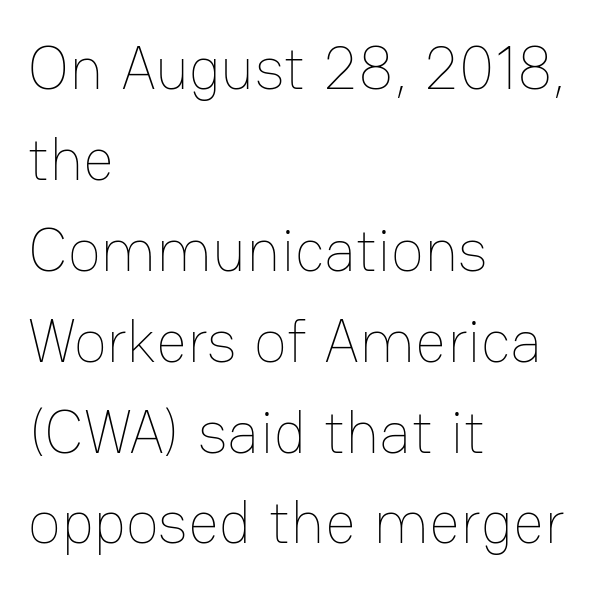
{"italic": "no", "bold": "no", "weight": "thin", "width": "normal", "stroke_contrast": "low", "x_height": "medium", "monospaced": "no", "underline": "no", "align": "left", "line_spacing": "normal", "line_spacing_ratio": 1.49, "letter_spacing": "normal", "letter_spacing_em": 0.0, "glyph_px": 61}
